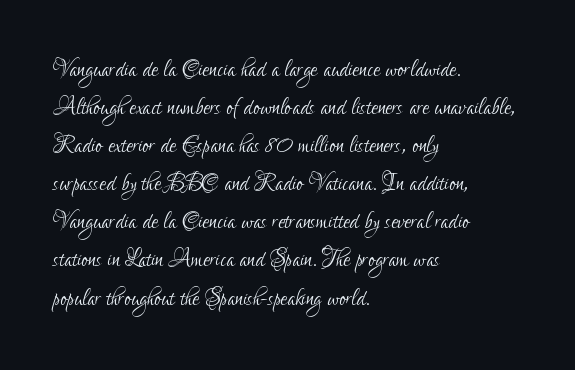
The image shows 30 px light, condensed sans-serif type; set left-aligned, normal line spacing (1.27x), normal letter spacing, not underlined; low stroke contrast and a small x-height.
